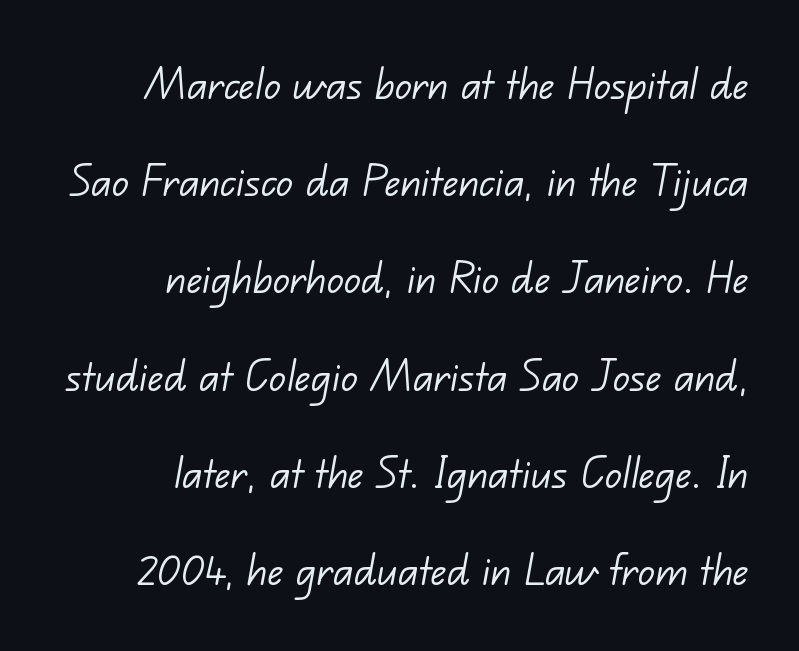
Q: Is the text bold? A: No.
Q: Is the typeface a serif or a sans-serif typeface? A: Sans-serif.
Q: Is the text underlined? A: No.
Q: How is the paragraph aligned? A: Right-aligned.
Q: Is the spacing between letters normal or unusually wide? A: Normal.
Q: Width (condensed, normal, or wide)? A: Normal.
Q: Stroke contrast? A: Low.
Q: x-height? A: Small.
Q: Monospaced? A: No.
